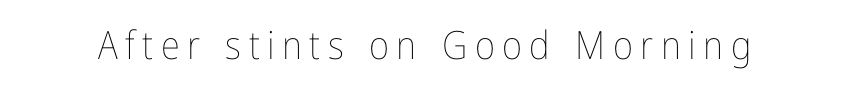
The image shows 39 px thin, condensed type, upright; set not underlined; low stroke contrast and a medium x-height.
